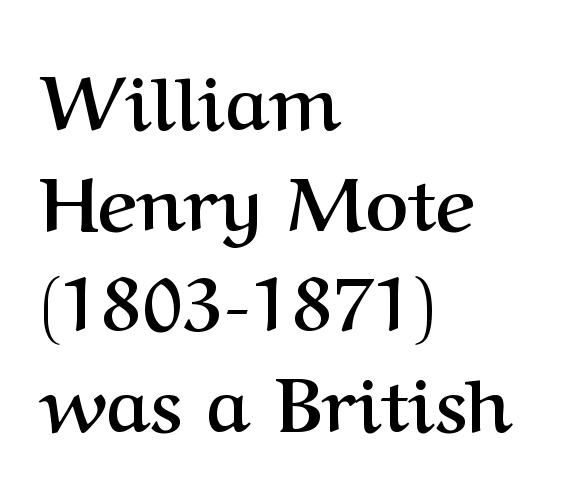
The image shows 74 px semibold serif type, upright; set left-aligned, normal line spacing (1.36x), normal letter spacing, not underlined; medium stroke contrast and a medium x-height.
